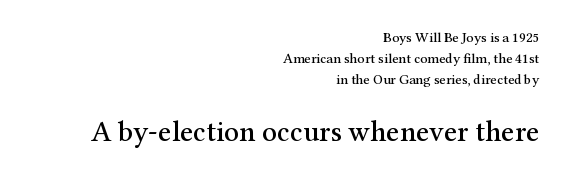
{"serif": "yes", "italic": "no", "width": "normal", "stroke_contrast": "medium", "x_height": "medium", "monospaced": "no", "underline": "no", "align": "right", "line_spacing": "normal", "line_spacing_ratio": 1.5, "letter_spacing": "normal", "letter_spacing_em": 0.0, "larger_block": "second", "size_ratio": 2.07, "glyph_px": 29}
